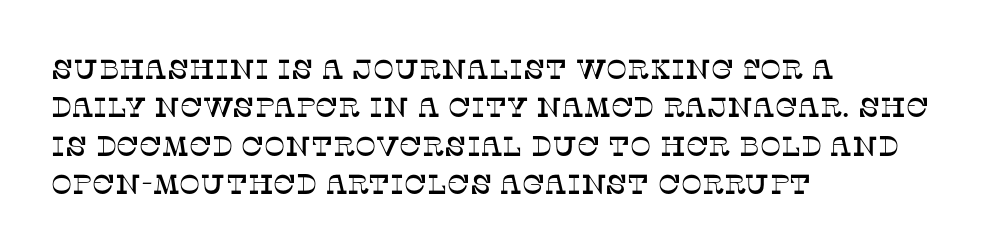
The image shows 28 px serif type, upright; set left-aligned, normal line spacing (1.37x), normal letter spacing, not underlined; low stroke contrast and a large x-height.
